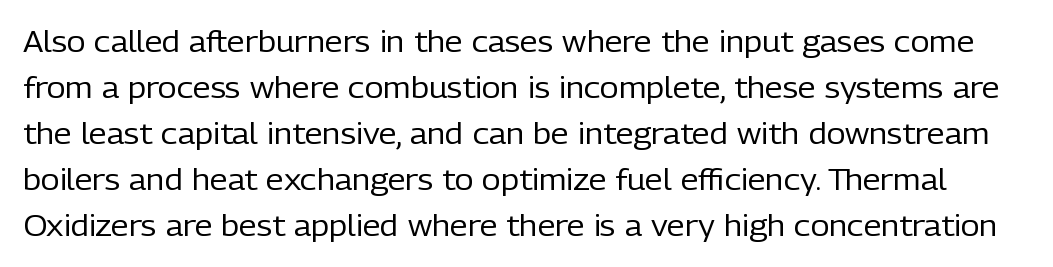
The image shows 29 px regular-weight sans-serif type, upright; set normal line spacing (1.59x), normal letter spacing, not underlined; low stroke contrast and a medium x-height.
